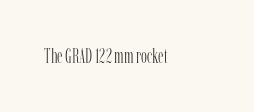
The image shows 20 px text type, upright; set left-aligned, normal letter spacing, not underlined.
